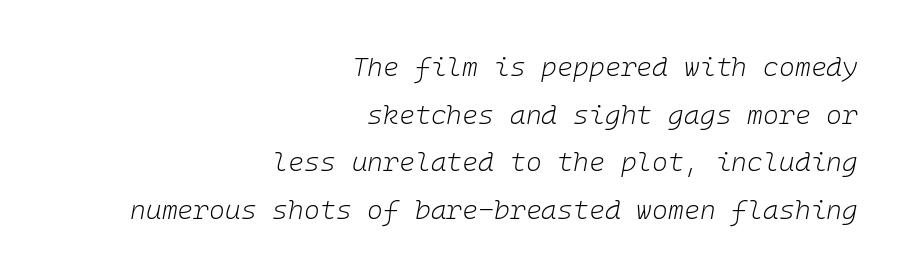
{"italic": "yes", "lean": "right", "slant_degrees": 10, "bold": "no", "underline": "no", "align": "right", "line_spacing_ratio": 1.76, "letter_spacing": "normal", "letter_spacing_em": 0.0, "glyph_px": 27}
